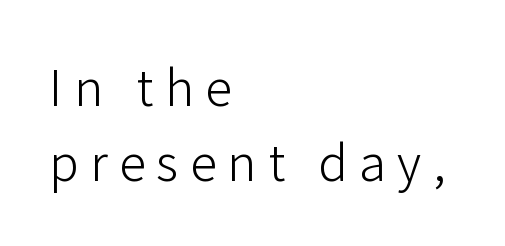
{"serif": "no", "italic": "no", "bold": "no", "weight": "light", "width": "normal", "stroke_contrast": "low", "x_height": "medium", "monospaced": "no", "underline": "no", "align": "left", "line_spacing": "normal", "line_spacing_ratio": 1.54, "letter_spacing": "wide", "letter_spacing_em": 0.23, "glyph_px": 49}
